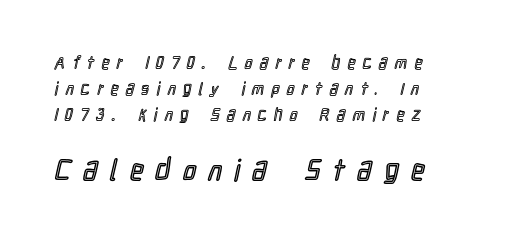
The image shows 29 px condensed type; set normal line spacing (1.53x), unusually wide letter spacing (+0.44 em), not underlined; the second (bottom) block is 1.71x larger; a medium x-height.
